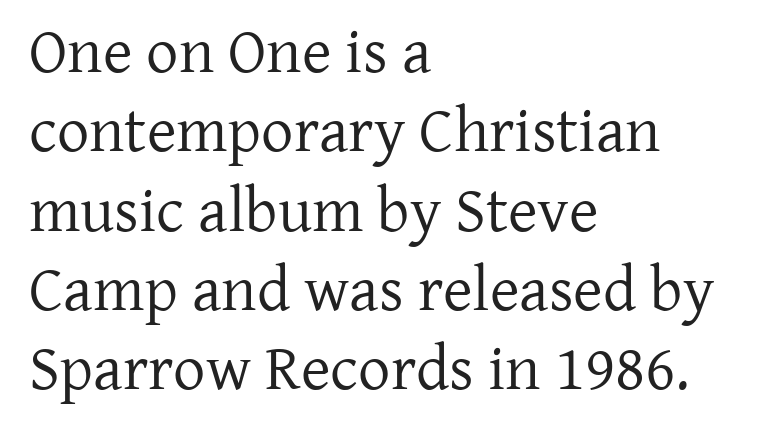
Q: Is the text bold? A: No.
Q: Is the text italic (slanted)? A: No, it is upright.
Q: Is the typeface a serif or a sans-serif typeface? A: Serif.
Q: Is the text underlined? A: No.
Q: How is the paragraph aligned? A: Left-aligned.
Q: Is the spacing between letters normal or unusually wide? A: Normal.
Q: Width (condensed, normal, or wide)? A: Normal.
Q: Stroke contrast? A: Low.
Q: x-height? A: Medium.
Q: Monospaced? A: No.
